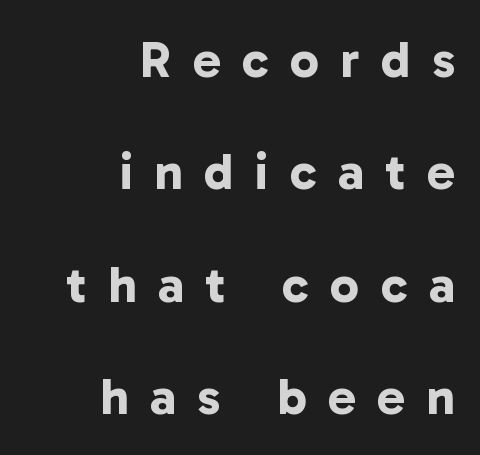
Typographically, this falls in the sans-serif category. This rendering widens character spacing well past its baseline value. Each row of text sits above clean, open space. Teacher's note: observe the even right margin — that is flush-right alignment.
